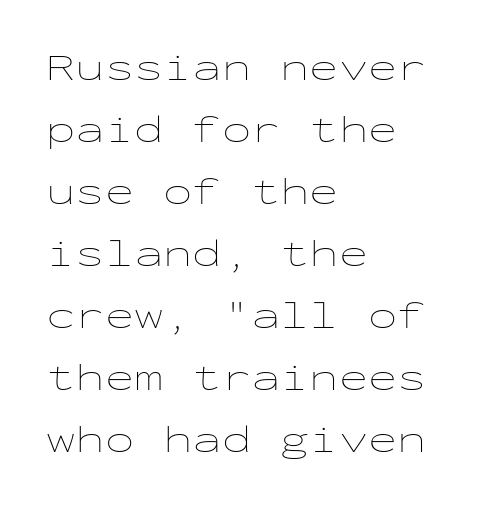
{"italic": "no", "bold": "no", "weight": "thin", "width": "wide", "stroke_contrast": "low", "x_height": "medium", "monospaced": "yes", "underline": "no", "align": "left", "line_spacing": "normal", "line_spacing_ratio": 1.59, "letter_spacing": "normal", "letter_spacing_em": 0.0, "glyph_px": 39}
